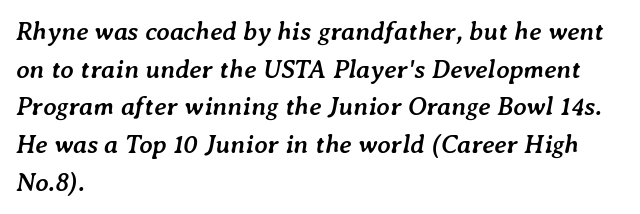
The image shows 26 px bold type, italic (leaning right); set left-aligned, normal line spacing (1.45x), normal letter spacing, not underlined.
